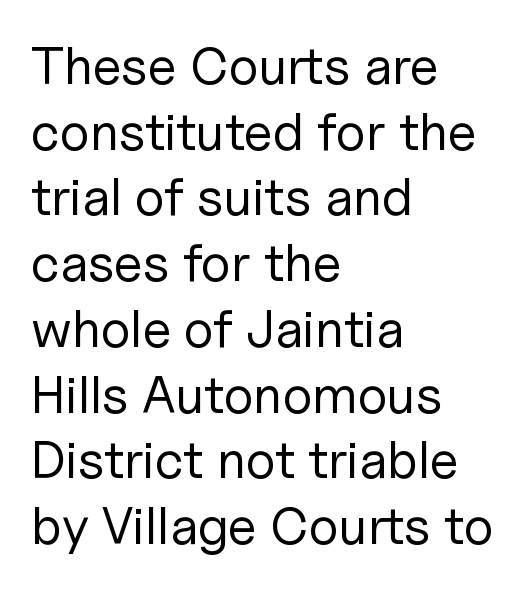
Q: Is the text bold? A: No.
Q: Is the text italic (slanted)? A: No, it is upright.
Q: Is the typeface a serif or a sans-serif typeface? A: Sans-serif.
Q: Is the text underlined? A: No.
Q: How is the paragraph aligned? A: Left-aligned.
Q: Is the spacing between letters normal or unusually wide? A: Normal.
Q: Width (condensed, normal, or wide)? A: Normal.
Q: Stroke contrast? A: Low.
Q: x-height? A: Medium.
Q: Monospaced? A: No.
